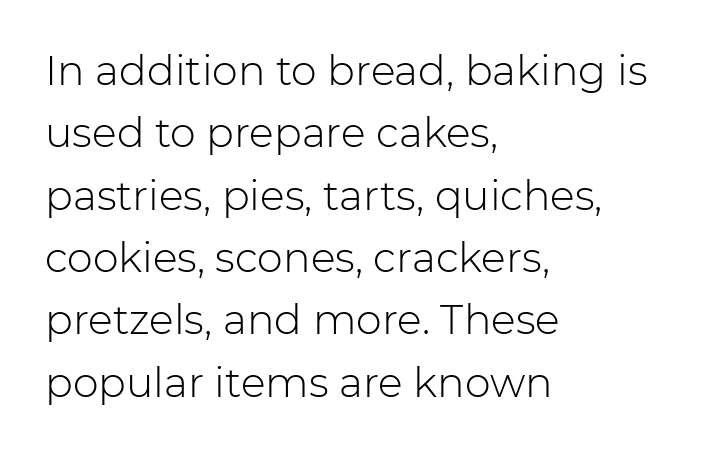
The letters stand upright; this is a roman face. Tracking value appears to be zero — textbook default spacing. How would I describe the line gaps? Plain and ordinary. Classification — sans serif. Nobody drew a line under any word here. Do the characters align in a grid? No, the font is proportional.
